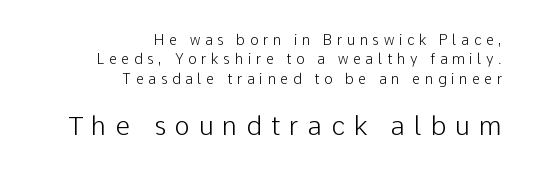
{"italic": "no", "bold": "no", "underline": "no", "align": "right", "line_spacing": "normal", "line_spacing_ratio": 1.39, "letter_spacing": "wide", "letter_spacing_em": 0.34, "larger_block": "second", "size_ratio": 1.86, "glyph_px": 26}
